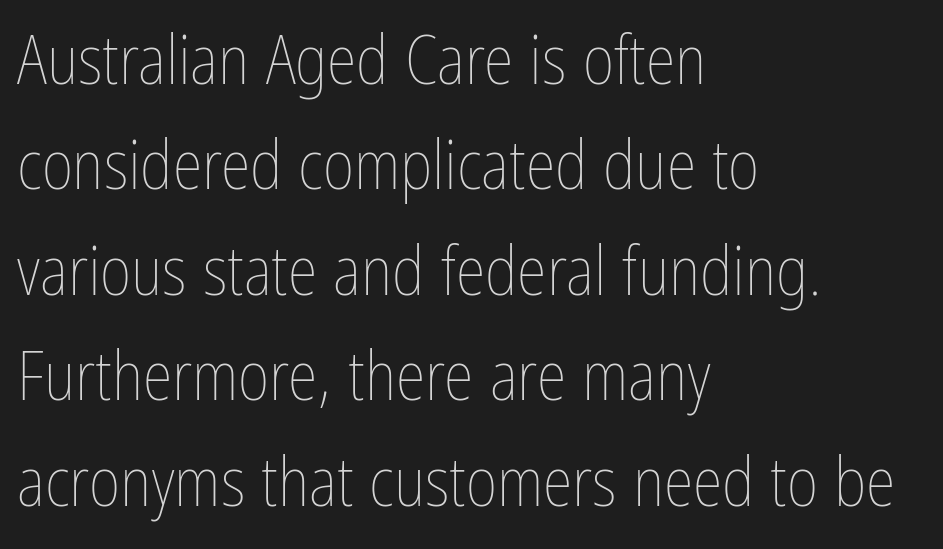
Q: Is the text bold? A: No.
Q: Is the text italic (slanted)? A: No, it is upright.
Q: Is the text underlined? A: No.
Q: How is the paragraph aligned? A: Left-aligned.
Q: Is the spacing between letters normal or unusually wide? A: Normal.
Q: Is the spacing between lines tight, normal or loose? A: Normal.
Q: Width (condensed, normal, or wide)? A: Condensed.
Q: Stroke contrast? A: Low.
Q: x-height? A: Medium.
Q: Monospaced? A: No.
